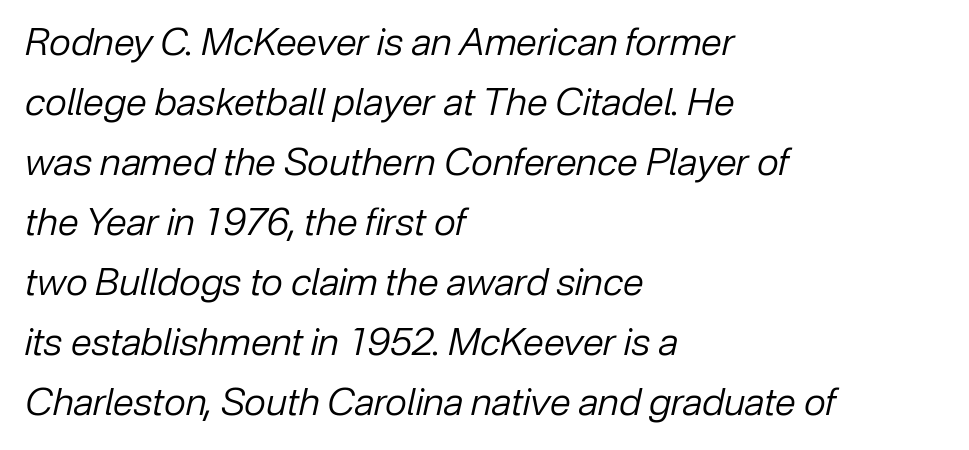
Nothing heavy about these letters — not bold at all. The typesetter chose a ragged-right arrangement here. Underlining? Definitely not there. In terms of letterspacing, this is plain default setting.
